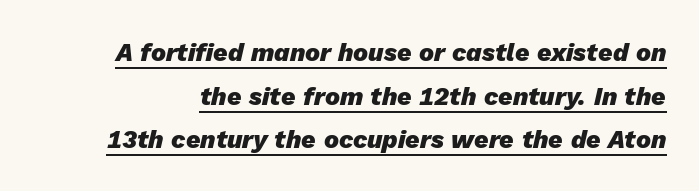
The strokes are fattened all the way to bold. Somebody hit Ctrl+U on this one — the words are underlined. Characters are canted at an angle relative to the baseline's perpendicular. Spacing between characters is what you'd get straight out of the box.
